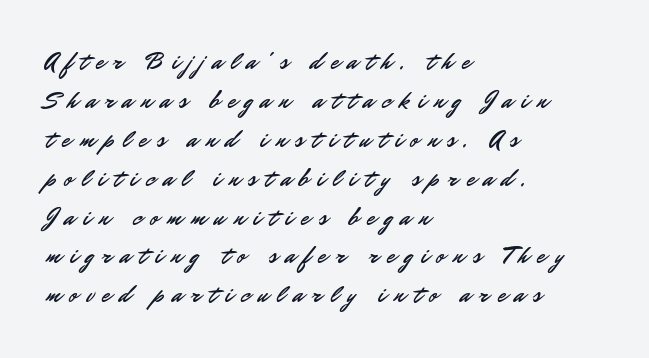
The image shows 24 px text type; set left-aligned, normal line spacing (1.62x), unusually wide letter spacing (+0.36 em), not underlined.
